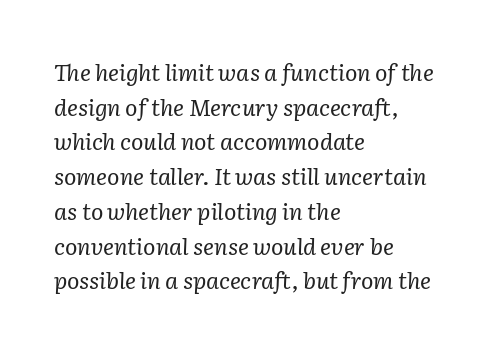
Q: Is the text bold? A: No.
Q: Is the text italic (slanted)? A: Yes, it leans right by about 2 degrees.
Q: Is the text underlined? A: No.
Q: How is the paragraph aligned? A: Left-aligned.
Q: Is the spacing between letters normal or unusually wide? A: Normal.
Q: Is the spacing between lines tight, normal or loose? A: Normal.
